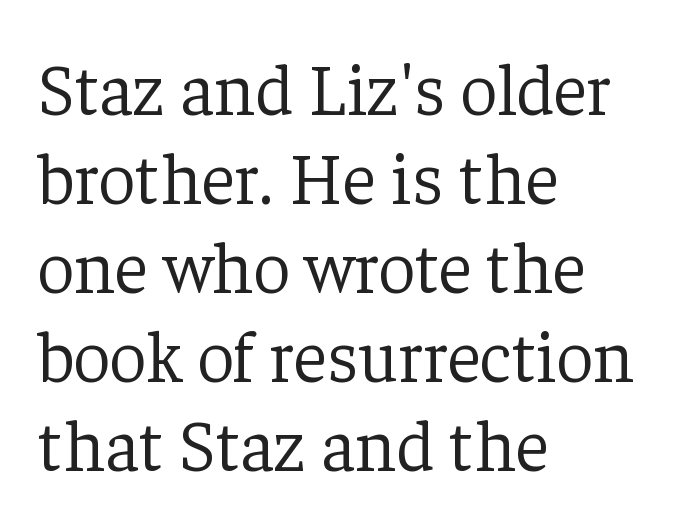
Between one letter and the next there's only the usual sliver of space. A quiet, ordinary-to-light weight characterises the typeface. The type sits square on the baseline with zero lean. Every row of glyphs begins at an identical x-position on the left. Unlike a clean sans, this face finishes its strokes with serifs.
